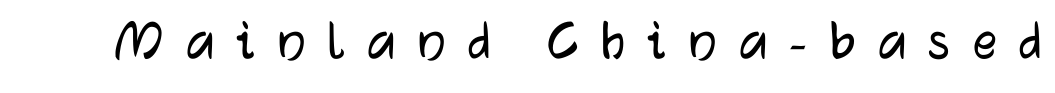
Characters remain perfectly vertical along every line. Tracking here is generous; glyphs stand well apart from one another. Nobody drew a line under any word here. The face used here is proportionally spaced, like ordinary book or web type. The type family on display is of the sans-serif kind.
